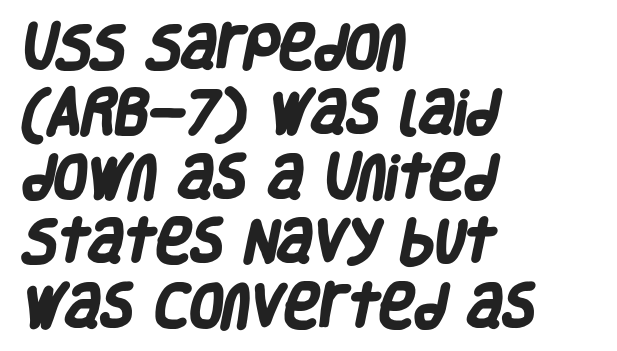
Q: Is the text bold? A: Yes.
Q: Is the typeface a serif or a sans-serif typeface? A: Sans-serif.
Q: Is the text underlined? A: No.
Q: How is the paragraph aligned? A: Left-aligned.
Q: Is the spacing between letters normal or unusually wide? A: Normal.
Q: Is the spacing between lines tight, normal or loose? A: Normal.
Q: Width (condensed, normal, or wide)? A: Condensed.
Q: Stroke contrast? A: Low.
Q: x-height? A: Large.
Q: Monospaced? A: No.
